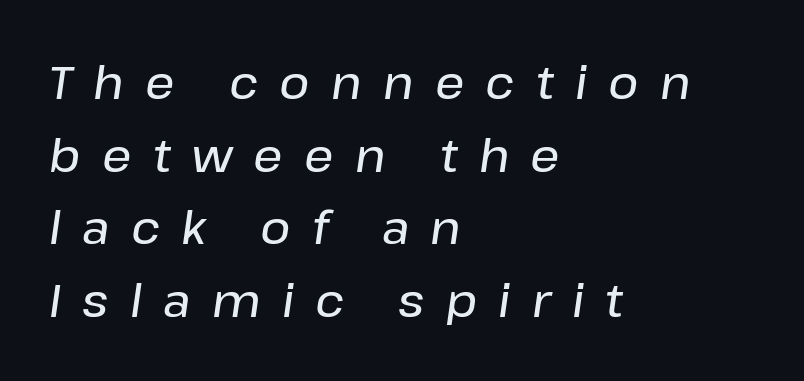
Q: Is the text italic (slanted)? A: Yes, it leans right by about 8 degrees.
Q: Is the text underlined? A: No.
Q: How is the paragraph aligned? A: Left-aligned.
Q: Is the spacing between letters normal or unusually wide? A: Unusually wide.
Q: Is the spacing between lines tight, normal or loose? A: Normal.
Q: Width (condensed, normal, or wide)? A: Normal.
Q: Stroke contrast? A: Low.
Q: x-height? A: Medium.
Q: Monospaced? A: No.
